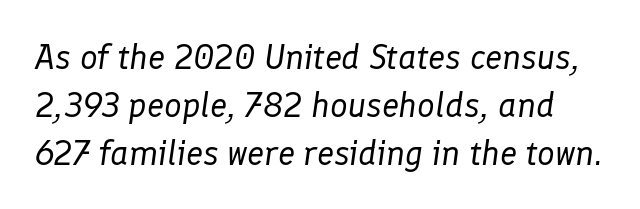
Summary of vertical rhythm: regular, with standard interline spacing. Letter spacing: default. Do the characters align in a grid? No, the font is proportional. A quiet, ordinary-to-light weight characterises the typeface. A typesetter would mark this as italic.
